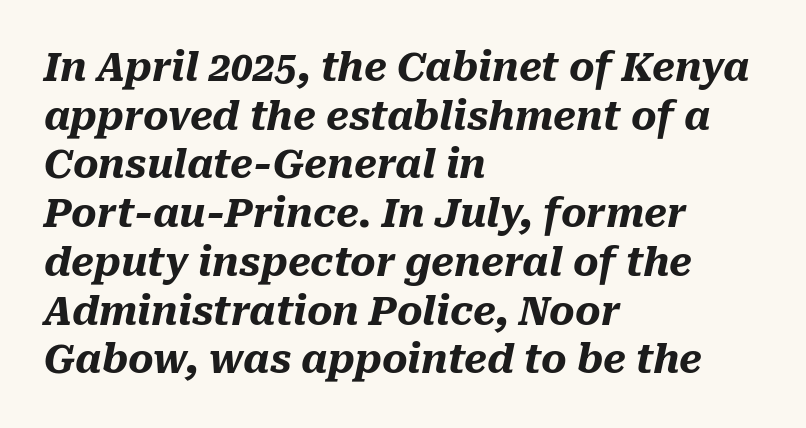
{"italic": "yes", "lean": "right", "slant_degrees": 10, "bold": "yes", "weight": "heavy", "width": "normal", "stroke_contrast": "medium", "x_height": "medium", "monospaced": "no", "underline": "no", "align": "left", "line_spacing": "normal", "line_spacing_ratio": 1.25, "letter_spacing": "normal", "letter_spacing_em": 0.0, "glyph_px": 39}
